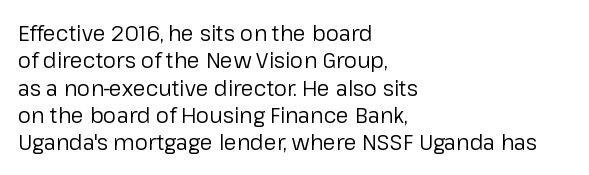
{"italic": "no", "bold": "no", "underline": "no", "align": "left", "line_spacing": "normal", "line_spacing_ratio": 1.3, "letter_spacing": "normal", "letter_spacing_em": 0.0, "glyph_px": 21}
